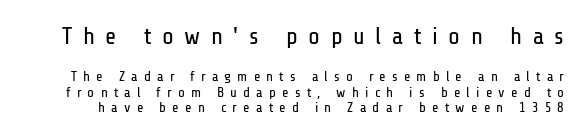
Q: Is the text bold? A: No.
Q: Is the text italic (slanted)? A: No, it is upright.
Q: Is the text underlined? A: No.
Q: Is the spacing between letters normal or unusually wide? A: Unusually wide.
Q: Is the spacing between lines tight, normal or loose? A: Tight.
Q: Which block of text is set in a larger size, the first (top) or the second (bottom)? A: The first (top) one.
